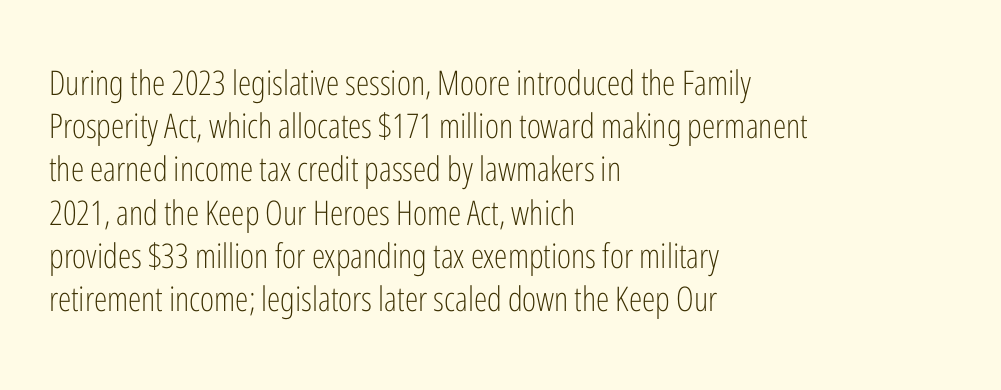
Q: Is the text bold? A: No.
Q: Is the text italic (slanted)? A: No, it is upright.
Q: Is the typeface a serif or a sans-serif typeface? A: Sans-serif.
Q: Is the text underlined? A: No.
Q: How is the paragraph aligned? A: Left-aligned.
Q: Is the spacing between letters normal or unusually wide? A: Normal.
Q: Is the spacing between lines tight, normal or loose? A: Normal.
Q: Width (condensed, normal, or wide)? A: Condensed.
Q: Stroke contrast? A: Low.
Q: x-height? A: Medium.
Q: Monospaced? A: No.
